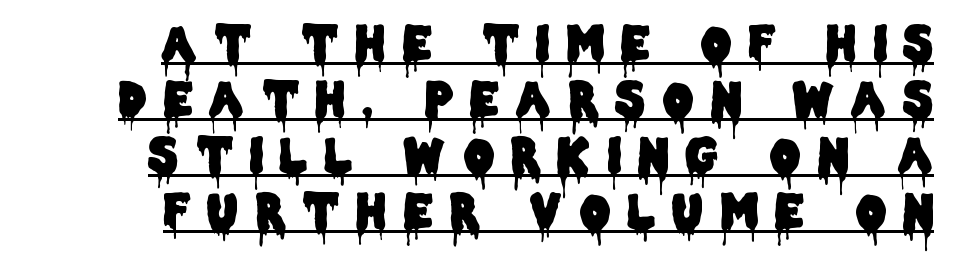
Q: Is the text italic (slanted)? A: No, it is upright.
Q: Is the typeface a serif or a sans-serif typeface? A: Sans-serif.
Q: Is the text underlined? A: Yes.
Q: How is the paragraph aligned? A: Right-aligned.
Q: Is the spacing between letters normal or unusually wide? A: Unusually wide.
Q: Width (condensed, normal, or wide)? A: Condensed.
Q: Stroke contrast? A: Low.
Q: x-height? A: Large.
Q: Monospaced? A: No.
